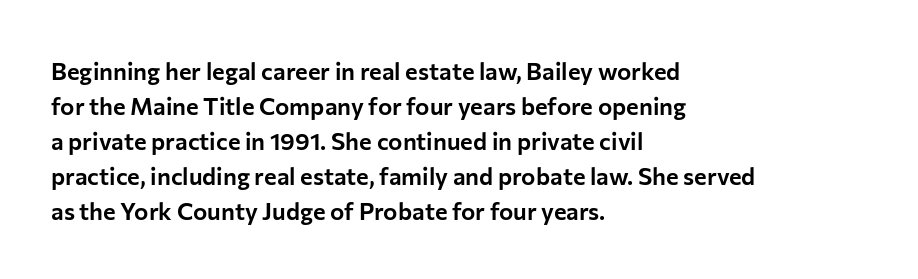
The image shows 24 px text type, upright; set left-aligned, normal line spacing (1.46x), normal letter spacing, not underlined.
